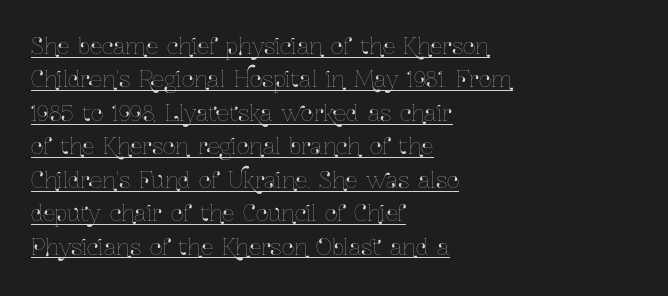
Q: Is the text italic (slanted)? A: No, it is upright.
Q: Is the text underlined? A: Yes.
Q: How is the paragraph aligned? A: Left-aligned.
Q: Is the spacing between letters normal or unusually wide? A: Normal.
Q: Is the spacing between lines tight, normal or loose? A: Normal.
